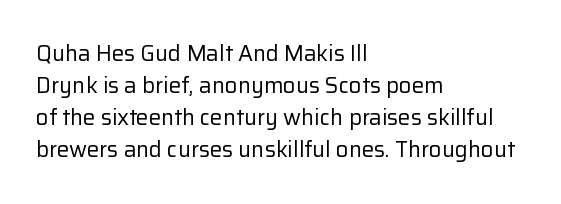
Weight: in the light-to-regular range. These lines keep a tight, regular rhythm from letter to letter. Any mark beneath the type? The region is blank. Left-aligned paragraph, ragged on the right. If you drew a line through each stem, it would be perfectly vertical. Honestly, the row spacing looks completely unremarkable.
